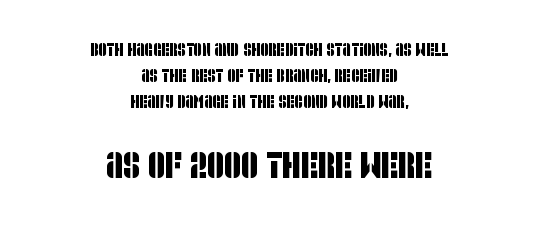
Q: Is the typeface a serif or a sans-serif typeface? A: Sans-serif.
Q: Is the text underlined? A: No.
Q: How is the paragraph aligned? A: Centered.
Q: Is the spacing between letters normal or unusually wide? A: Normal.
Q: Is the spacing between lines tight, normal or loose? A: Normal.
Q: Which block of text is set in a larger size, the first (top) or the second (bottom)? A: The second (bottom) one.
Q: Width (condensed, normal, or wide)? A: Condensed.
Q: Stroke contrast? A: Low.
Q: x-height? A: Large.
Q: Monospaced? A: No.
